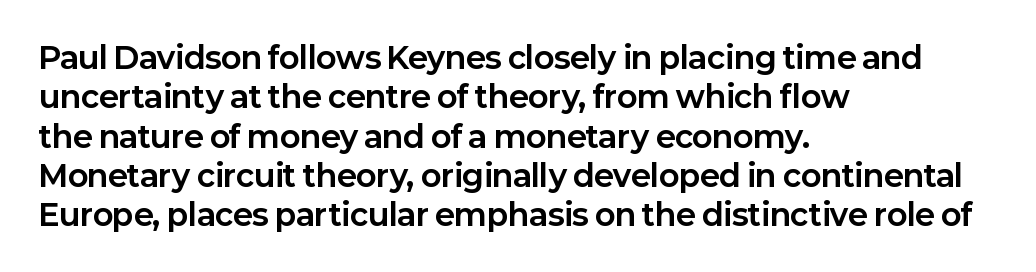
{"serif": "no", "italic": "no", "bold": "yes", "weight": "bold", "width": "normal", "stroke_contrast": "low", "x_height": "medium", "monospaced": "no", "underline": "no", "align": "left", "line_spacing": "normal", "line_spacing_ratio": 1.31, "letter_spacing": "normal", "letter_spacing_em": 0.0, "glyph_px": 30}
